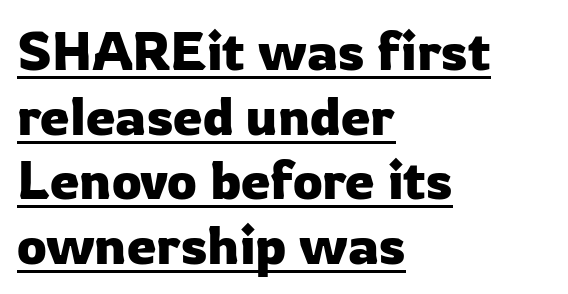
The horizontal fit of the characters is conventional and even. This is the regular roman posture of the typeface. Does the copy run flush right? No — it runs flush left. The typeface chosen for these lines omits serifs.
